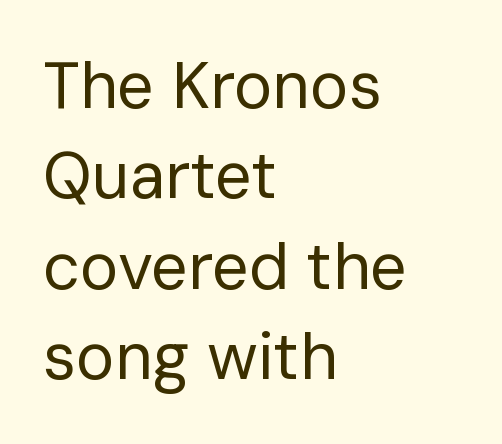
Is the type heavy? It reads as light-to-regular instead. The face used here is proportionally spaced, like ordinary book or web type. Posture: vertical. No feet cap the strokes, marking this as sans-serif type. The line texture is even and compact thanks to regular tracking. Nobody drew a line under any word here.
